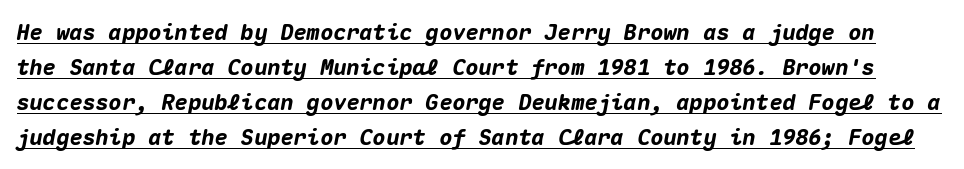
Is the type slanted? Yes — the strokes lean at a clear angle. Line spacing here is normal. Does the weight exceed regular? Yes, all the way to bold. These characters rest on top of a visible drawn line.
